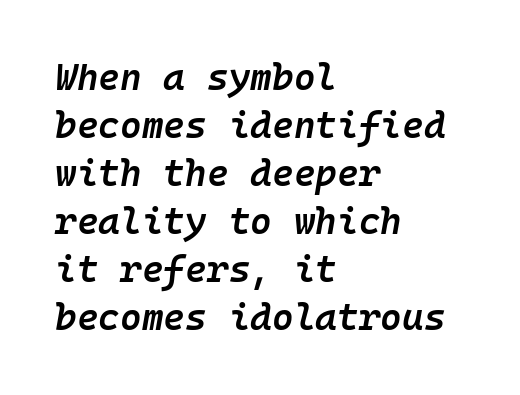
Q: Is the text bold? A: Semi-bold.
Q: Is the text italic (slanted)? A: Yes, it leans right by about 10 degrees.
Q: Is the text underlined? A: No.
Q: How is the paragraph aligned? A: Left-aligned.
Q: Is the spacing between letters normal or unusually wide? A: Normal.
Q: Is the spacing between lines tight, normal or loose? A: Normal.
Q: Width (condensed, normal, or wide)? A: Normal.
Q: Stroke contrast? A: Low.
Q: x-height? A: Medium.
Q: Monospaced? A: Yes.
